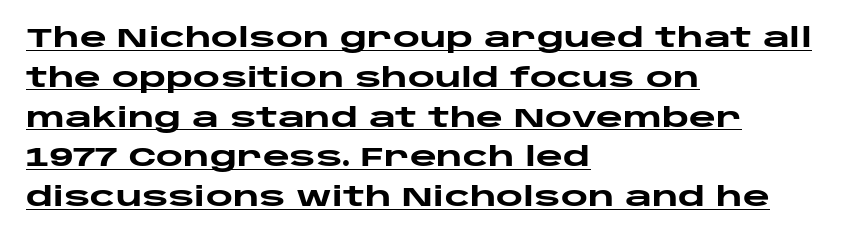
The image shows 26 px bold type, upright; set left-aligned, normal line spacing (1.53x), normal letter spacing, underlined.
